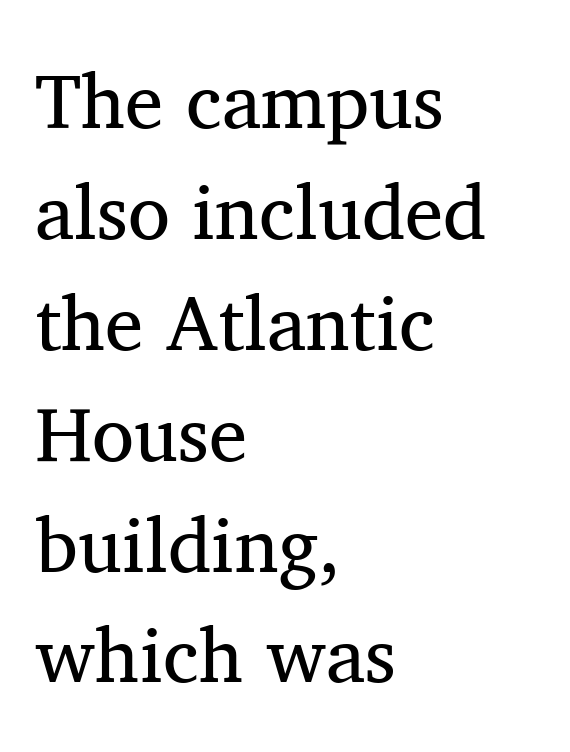
Q: Is the text bold? A: No.
Q: Is the text italic (slanted)? A: No, it is upright.
Q: Is the typeface a serif or a sans-serif typeface? A: Serif.
Q: Is the text underlined? A: No.
Q: How is the paragraph aligned? A: Left-aligned.
Q: Is the spacing between letters normal or unusually wide? A: Normal.
Q: Is the spacing between lines tight, normal or loose? A: Normal.
Q: Width (condensed, normal, or wide)? A: Normal.
Q: Stroke contrast? A: Medium.
Q: x-height? A: Medium.
Q: Monospaced? A: No.
